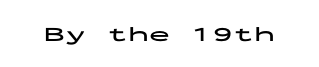
Q: Is the text bold? A: Yes.
Q: Is the text italic (slanted)? A: No, it is upright.
Q: Is the text underlined? A: No.
Q: Is the spacing between letters normal or unusually wide? A: Normal.
